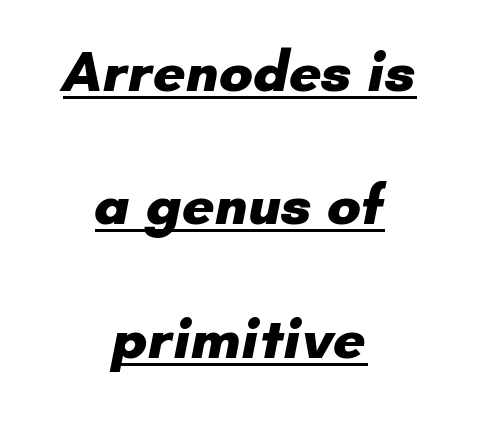
The image shows 57 px heavy sans-serif type; set centered, loose line spacing (2.34x), normal letter spacing, underlined; low stroke contrast and a small x-height.
